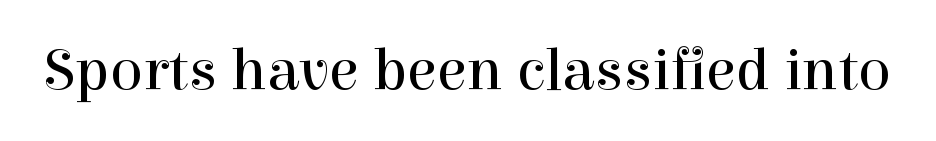
{"serif": "yes", "italic": "no", "bold": "no", "weight": "regular", "width": "normal", "stroke_contrast": "high", "x_height": "medium", "monospaced": "no", "underline": "no", "letter_spacing": "normal", "letter_spacing_em": 0.0, "glyph_px": 61}
